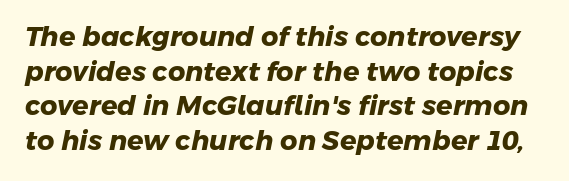
The image shows 27 px bold type; set normal line spacing (1.28x), normal letter spacing, not underlined.
